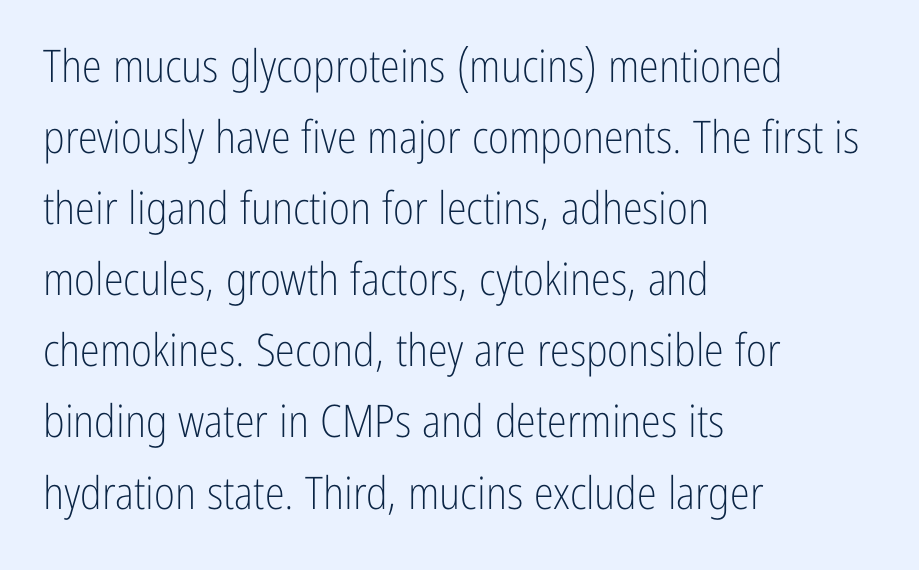
The image shows 45 px light, condensed sans-serif type, upright; set left-aligned, normal line spacing (1.58x), normal letter spacing, not underlined; low stroke contrast and a medium x-height.
